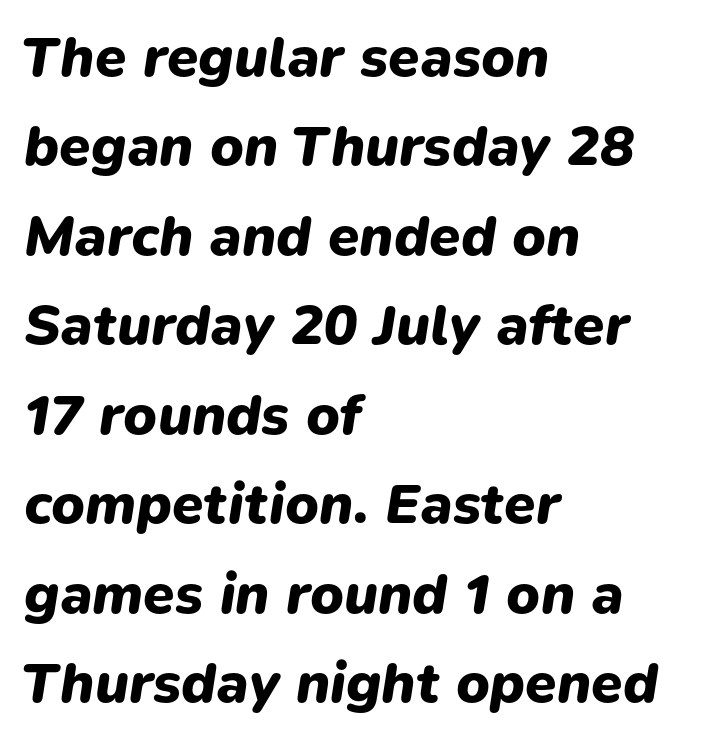
The face used here has the dense, thick strokes of a bold. The text carries the slant typical of an italic or oblique font. The passage shown is typed in a proportional face where columns would drift. These lines stack with their left ends in a neat column. Honestly, the row spacing looks completely unremarkable. Between one letter and the next there's only the usual sliver of space.
